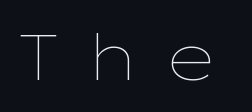
The image shows 64 px thin, wide type, upright; set unusually wide letter spacing (+0.37 em), not underlined; low stroke contrast and a medium x-height.
